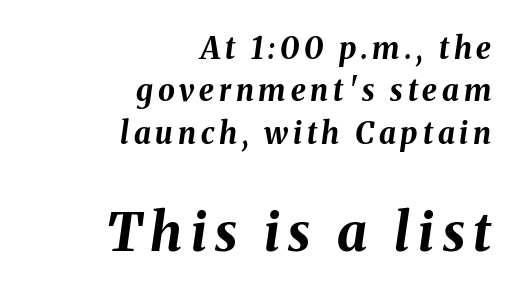
The image shows 53 px bold type, italic (leaning right); set right-aligned, normal line spacing (1.41x), not underlined; the second (bottom) block is 1.77x larger; medium stroke contrast and a medium x-height.
